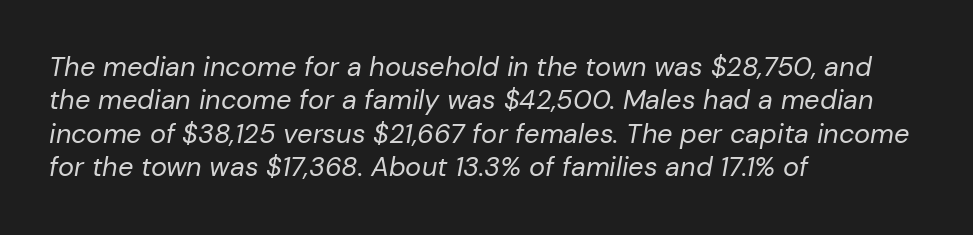
The image shows 27 px text type, italic (leaning right); set left-aligned, line spacing 1.24x, normal letter spacing, not underlined.
